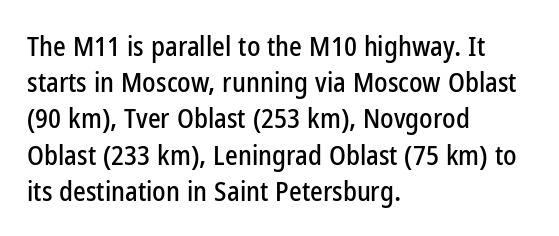
A normal amount of white space separates one row of letters from the next. Rendered with straight, roman letterforms. Rule under the text: the space is simply empty. Glyph-to-glyph distance matches everyday printed text. Horizontal alignment here is leftward, the default for most running prose.
